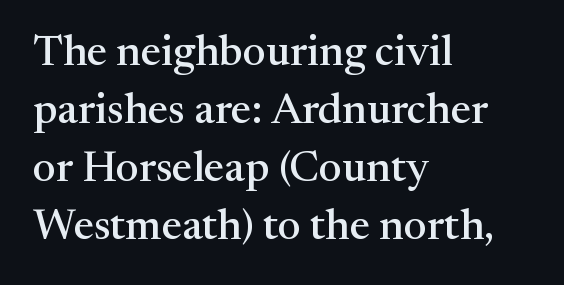
{"serif": "yes", "italic": "no", "width": "normal", "stroke_contrast": "medium", "x_height": "medium", "monospaced": "no", "underline": "no", "align": "left", "line_spacing": "normal", "line_spacing_ratio": 1.35, "letter_spacing": "normal", "letter_spacing_em": 0.0, "glyph_px": 43}
